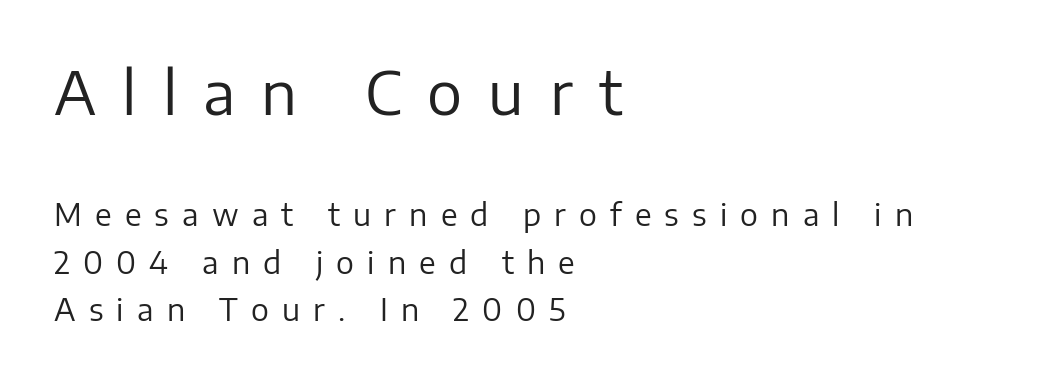
The image shows 59 px regular-weight sans-serif type, upright; set left-aligned, normal line spacing (1.59x), unusually wide letter spacing (+0.44 em), not underlined; the first (top) block is 1.97x larger; low stroke contrast and a medium x-height.
